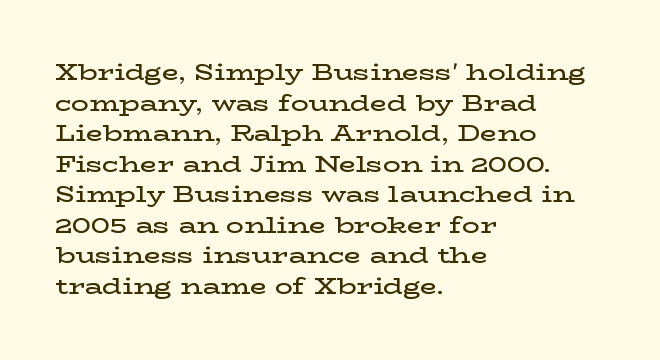
When letters stand straight like this, we call the style roman or upright. The space beneath each line is pristine and unruled. Horizontal alignment here is leftward, the default for most running prose. The gaps between neighbouring characters are ordinary and unremarkable. Students, this is semibold: more ink than regular, less than bold.
